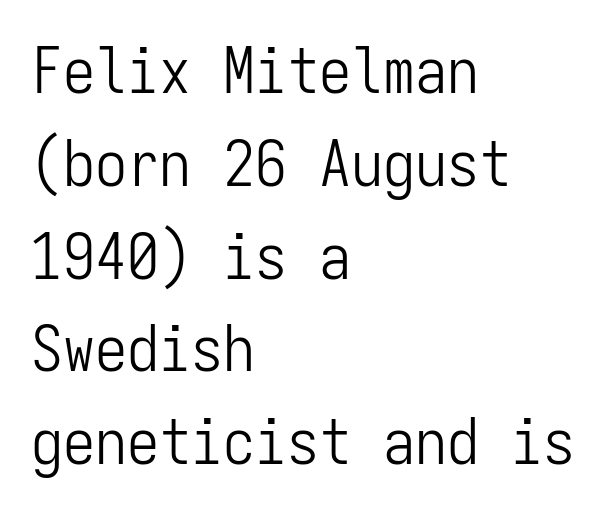
Visually the block forms a straight wall on the left and a jagged coastline on the right. The letters sit at their default tracking, neither squeezed nor spread. The passage shown stacks its lines at a standard gap. Do the letters lean? They stand straight. Unmarked baselines from the first word to the last.
